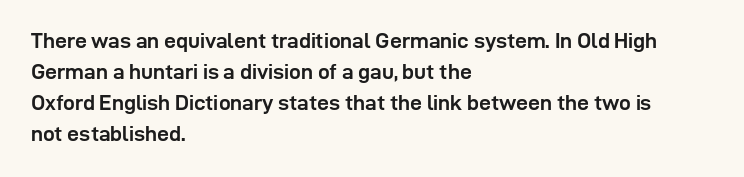
{"italic": "no", "bold": "yes", "underline": "no", "align": "left", "line_spacing": "normal", "line_spacing_ratio": 1.47, "letter_spacing": "normal", "letter_spacing_em": 0.0, "glyph_px": 21}
